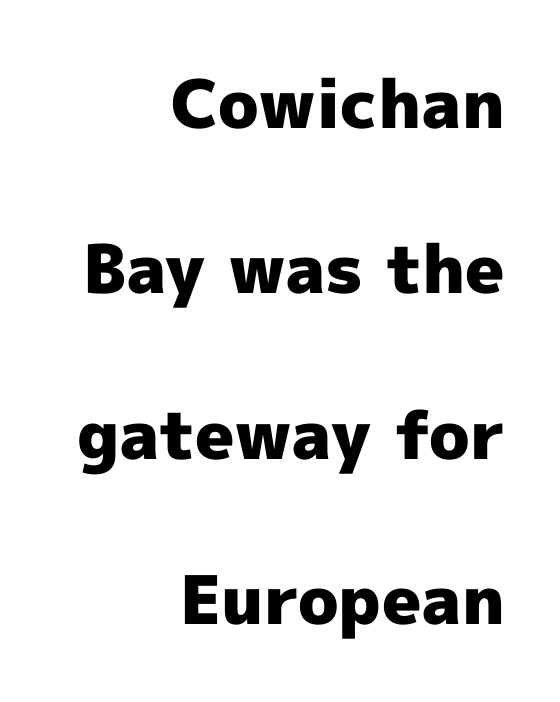
{"serif": "no", "italic": "no", "bold": "yes", "weight": "heavy", "width": "normal", "x_height": "medium", "monospaced": "no", "underline": "no", "align": "right", "line_spacing": "loose", "line_spacing_ratio": 2.47, "letter_spacing": "normal", "letter_spacing_em": 0.0, "glyph_px": 67}
